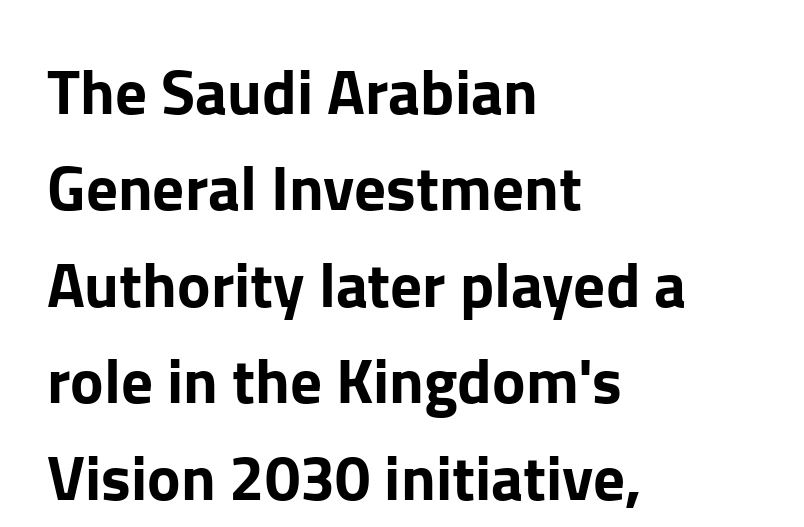
The image shows 63 px sans-serif type, upright; set left-aligned, normal line spacing (1.53x), normal letter spacing, not underlined; low stroke contrast and a medium x-height.
